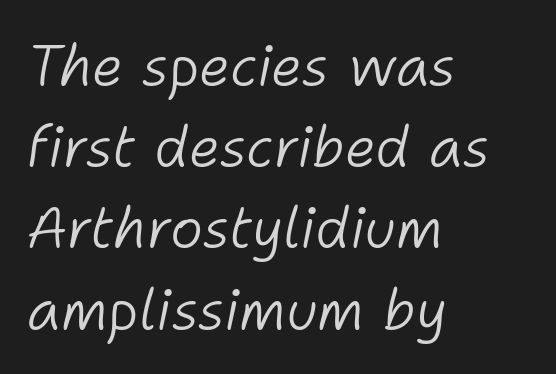
Q: Is the text bold? A: No.
Q: Is the text italic (slanted)? A: Yes, it leans right by about 11 degrees.
Q: Is the text underlined? A: No.
Q: How is the paragraph aligned? A: Left-aligned.
Q: Is the spacing between letters normal or unusually wide? A: Normal.
Q: Is the spacing between lines tight, normal or loose? A: Normal.
Q: Width (condensed, normal, or wide)? A: Normal.
Q: Stroke contrast? A: Low.
Q: x-height? A: Medium.
Q: Monospaced? A: No.
